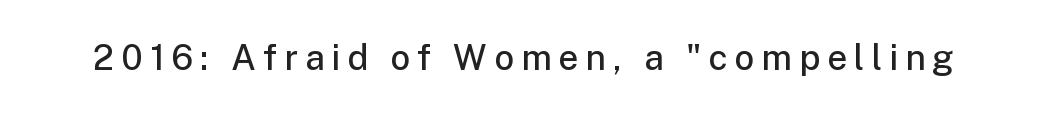
Emphasis by weight is partial: semibold. Tracking value appears strongly positive — letters spread wide. Is this a fixed-width face? No — the glyphs have proportional, varying widths. In terms of posture, this sample is upright. To sum up the face: it is a sans, with no serifs. Honestly, there is no underline to notice here at all.
